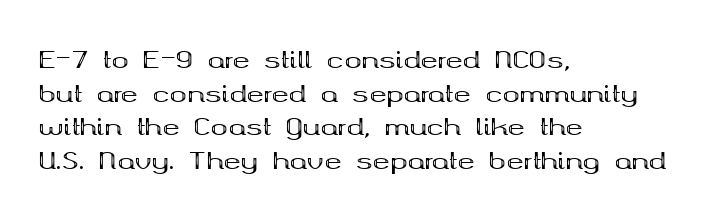
{"italic": "no", "bold": "yes", "underline": "no", "align": "left", "line_spacing": "normal", "line_spacing_ratio": 1.46, "letter_spacing": "normal", "letter_spacing_em": 0.0, "glyph_px": 23}
